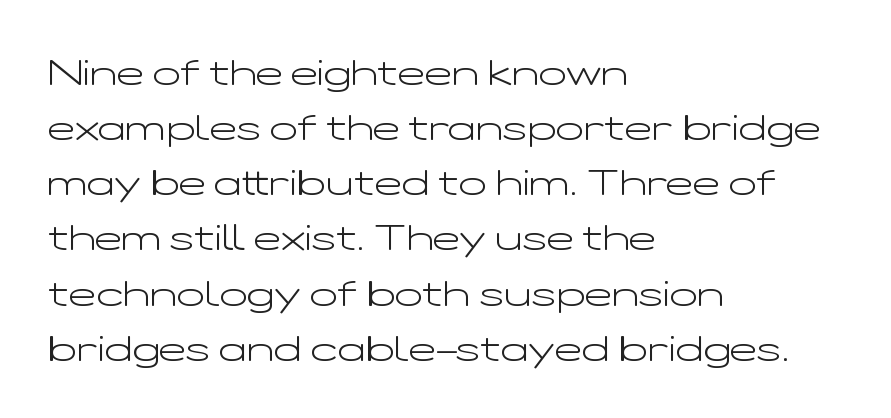
{"serif": "no", "italic": "no", "bold": "no", "weight": "light", "width": "wide", "stroke_contrast": "low", "x_height": "medium", "monospaced": "no", "underline": "no", "align": "left", "line_spacing": "normal", "line_spacing_ratio": 1.49, "letter_spacing": "normal", "letter_spacing_em": 0.0, "glyph_px": 37}
